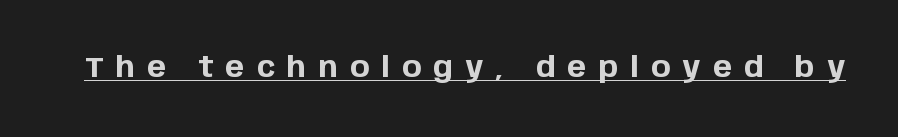
Look at the stroke-to-counter ratio: heavy, a bold. You can see a thin bar hugging the bottom of the glyphs. Are there feet on the stems? There aren't — it's a sans. The passage shown is typed in a proportional face where columns would drift. This is roman type, the default non-slanted kind.
